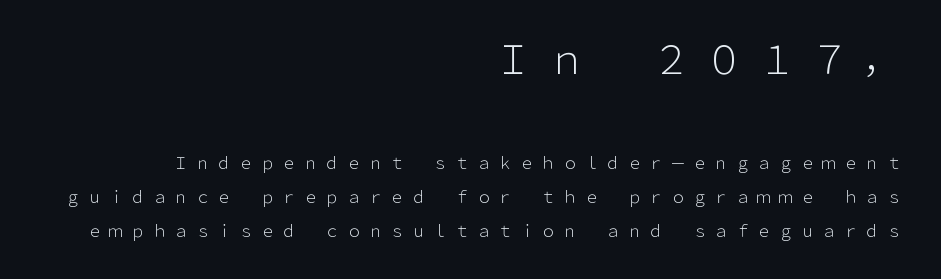
The image shows 39 px light sans-serif type, upright; set right-aligned, loose line spacing (2.14x), unusually wide letter spacing (+0.35 em), not underlined; the first (top) block is 2.44x larger; low stroke contrast and a medium x-height.
